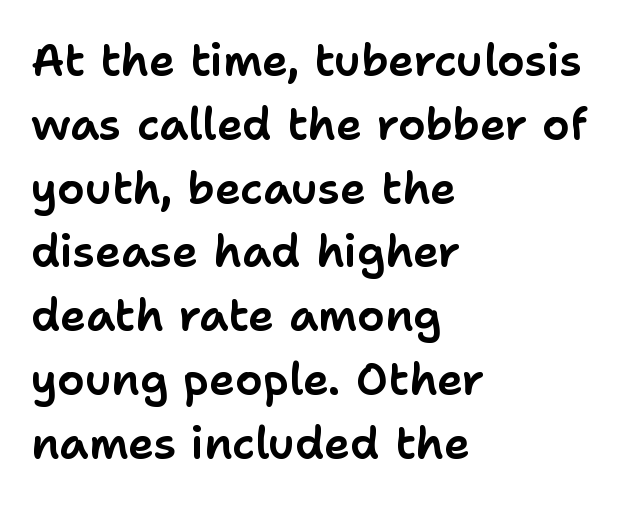
Is this a fixed-width face? No — the glyphs have proportional, varying widths. Vertical strokes here are truly vertical. Which margin do the lines hug? The left one — the right edge is uneven. Notice how descenders clear the ascenders below comfortably — that's standard leading. How are the letters spaced? Ordinarily, with no added tracking.
